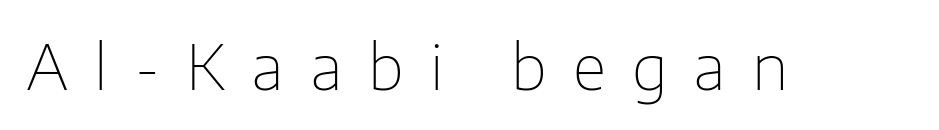
{"serif": "no", "italic": "no", "bold": "no", "weight": "thin", "width": "normal", "stroke_contrast": "low", "x_height": "medium", "monospaced": "no", "underline": "no", "letter_spacing": "wide", "letter_spacing_em": 0.42, "glyph_px": 62}
